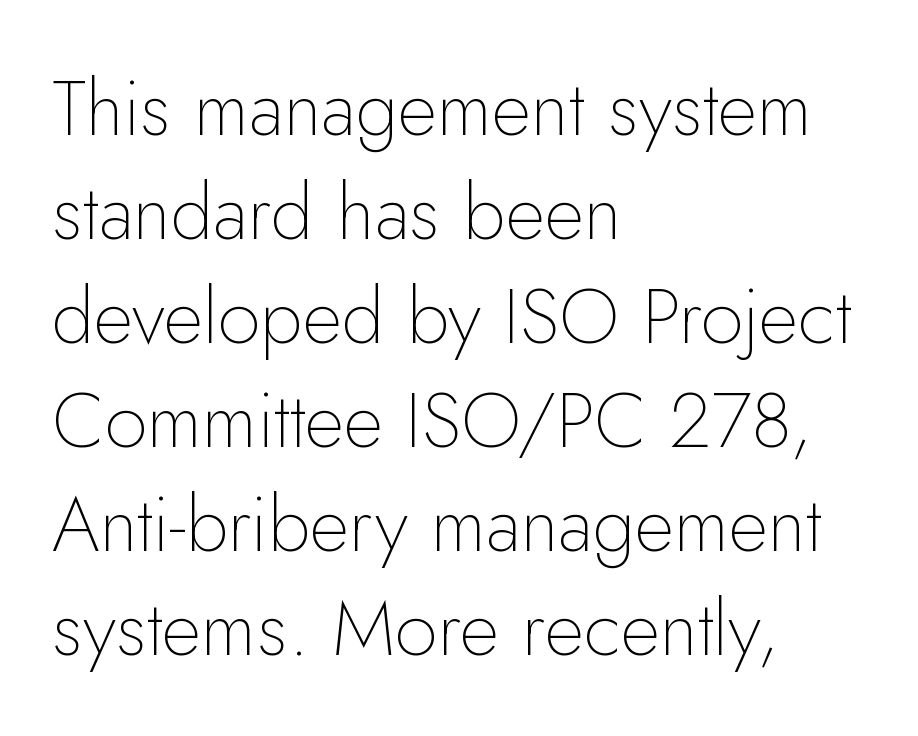
The image shows 77 px thin sans-serif type, upright; set left-aligned, normal line spacing (1.35x), normal letter spacing, not underlined; low stroke contrast and a small x-height.
